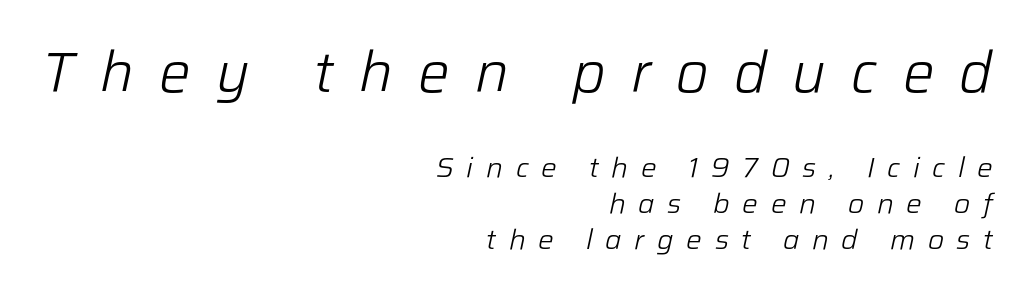
{"italic": "yes", "lean": "right", "slant_degrees": 12, "bold": "no", "weight": "light", "width": "normal", "stroke_contrast": "low", "x_height": "medium", "monospaced": "no", "underline": "no", "align": "right", "line_spacing": "normal", "line_spacing_ratio": 1.29, "letter_spacing": "wide", "letter_spacing_em": 0.45, "larger_block": "first", "size_ratio": 2.0, "glyph_px": 56}
